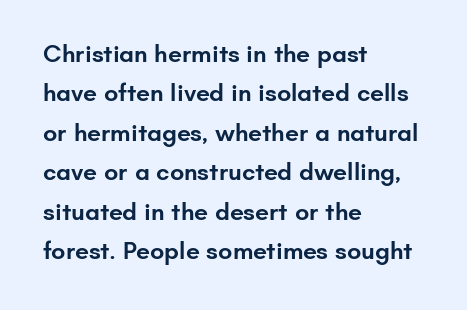
Underlining? Definitely not there. This sample uses plain, unmodified letter spacing. Is there any slant? The stems are plumb. A classic flush-left, rag-right setting is used for this passage.
